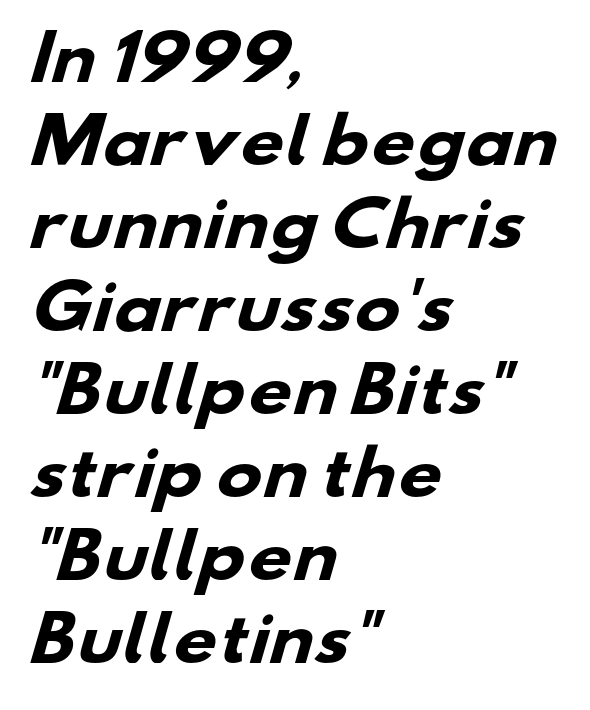
Line beginnings align vertically; line endings do not. Each row of text sits above clean, open space. The face used here has the dense, thick strokes of a bold. Serifs: no, the terminals of the letterforms are clean.
